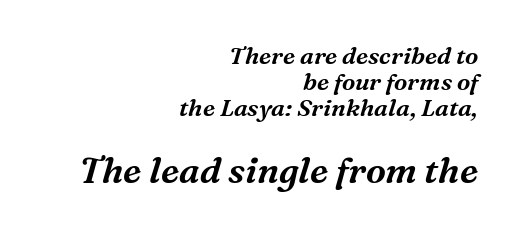
{"serif": "yes", "italic": "yes", "lean": "right", "slant_degrees": 16, "width": "normal", "stroke_contrast": "medium", "x_height": "medium", "monospaced": "no", "underline": "no", "align": "right", "line_spacing": "tight", "line_spacing_ratio": 1.08, "letter_spacing": "normal", "letter_spacing_em": 0.0, "larger_block": "second", "size_ratio": 1.5, "glyph_px": 36}
